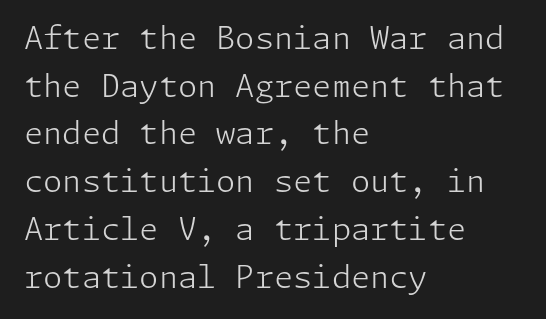
Q: Is the text bold? A: No.
Q: Is the text italic (slanted)? A: No, it is upright.
Q: Is the typeface a serif or a sans-serif typeface? A: Sans-serif.
Q: Is the text underlined? A: No.
Q: How is the paragraph aligned? A: Left-aligned.
Q: Is the spacing between letters normal or unusually wide? A: Normal.
Q: Is the spacing between lines tight, normal or loose? A: Normal.
Q: Width (condensed, normal, or wide)? A: Normal.
Q: Stroke contrast? A: Low.
Q: x-height? A: Medium.
